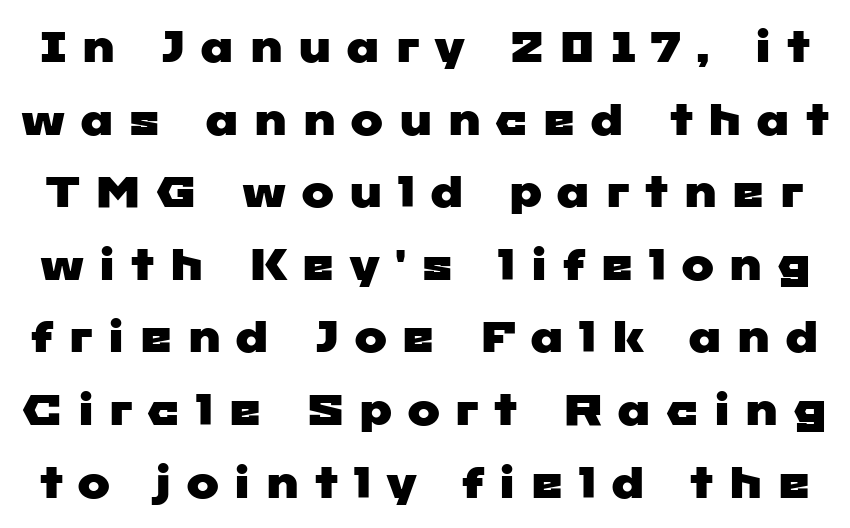
Honestly, the row spacing looks completely unremarkable. Unlike a traditional serif, this face leaves its strokes unadorned. The horizontal fit of the characters is loose and conspicuously gappy. The specimen omits any rule beneath the text block's lines.
